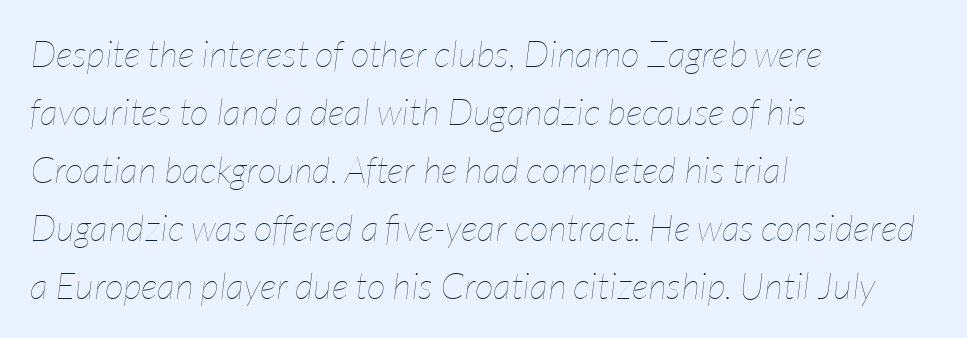
Q: Is the text bold? A: No.
Q: Is the text italic (slanted)? A: Yes, it leans right by about 7 degrees.
Q: Is the text underlined? A: No.
Q: How is the paragraph aligned? A: Left-aligned.
Q: Is the spacing between letters normal or unusually wide? A: Normal.
Q: Is the spacing between lines tight, normal or loose? A: Normal.
Q: Width (condensed, normal, or wide)? A: Condensed.
Q: Stroke contrast? A: Low.
Q: x-height? A: Medium.
Q: Monospaced? A: No.
